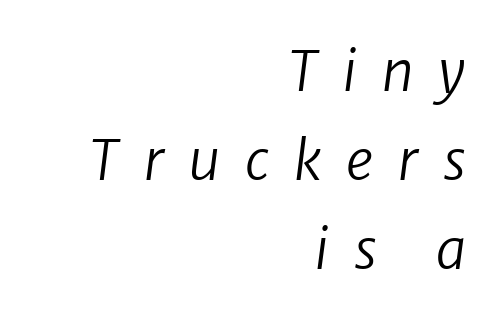
The image shows 54 px regular-weight sans-serif type; set right-aligned, normal line spacing (1.65x), unusually wide letter spacing (+0.46 em), not underlined; low stroke contrast and a medium x-height.
